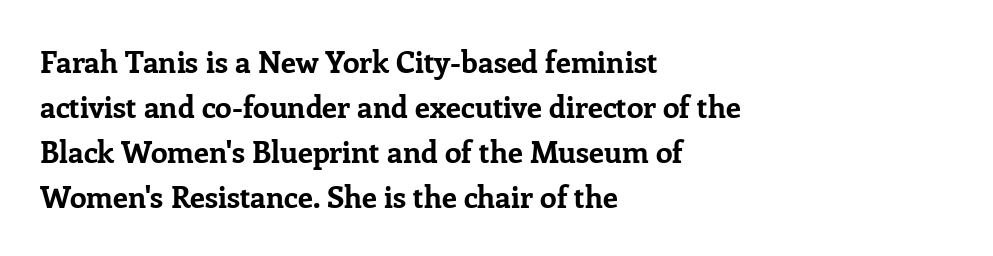
{"serif": "yes", "italic": "no", "bold": "yes", "weight": "bold", "width": "normal", "stroke_contrast": "low", "x_height": "medium", "monospaced": "no", "underline": "no", "align": "left", "line_spacing": "normal", "line_spacing_ratio": 1.5, "letter_spacing": "normal", "letter_spacing_em": 0.0, "glyph_px": 30}
